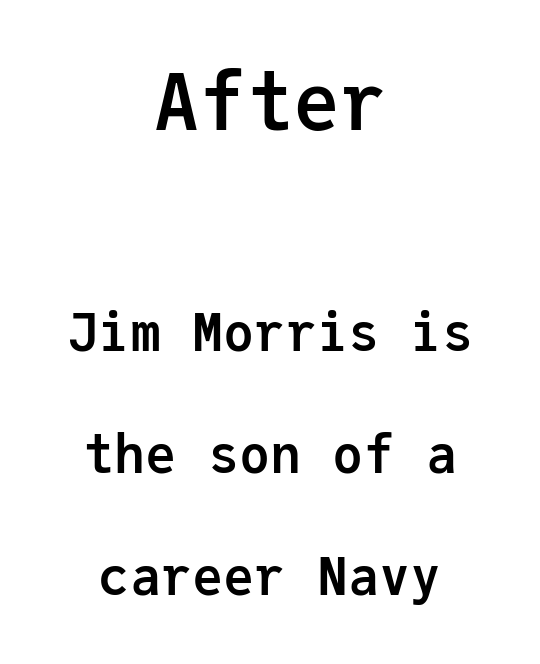
{"serif": "no", "italic": "no", "bold": "yes", "weight": "semibold", "width": "normal", "stroke_contrast": "low", "x_height": "medium", "monospaced": "yes", "underline": "no", "align": "center", "line_spacing": "loose", "line_spacing_ratio": 2.35, "letter_spacing": "normal", "letter_spacing_em": 0.0, "larger_block": "first", "size_ratio": 1.5, "glyph_px": 78}
